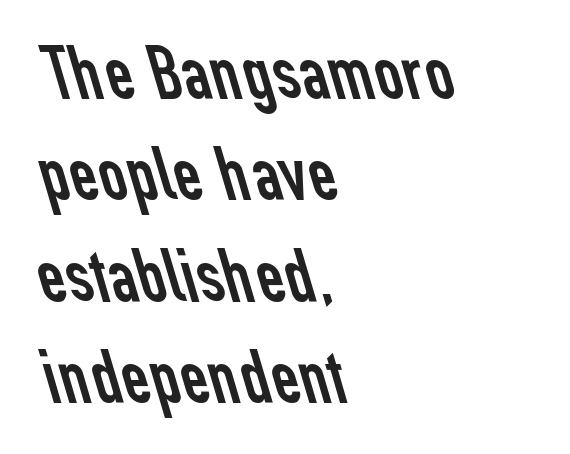
Quick note: underline off. This sample uses plain, unmodified letter spacing. The ragged edge is on the right, which tells us the setting is flush left. Regarding leading, the lines here are spaced in the standard way. Compared with a typical body face, this is equally light or lighter still. Nothing sits at the stroke ends, so this counts as sans-serif.
